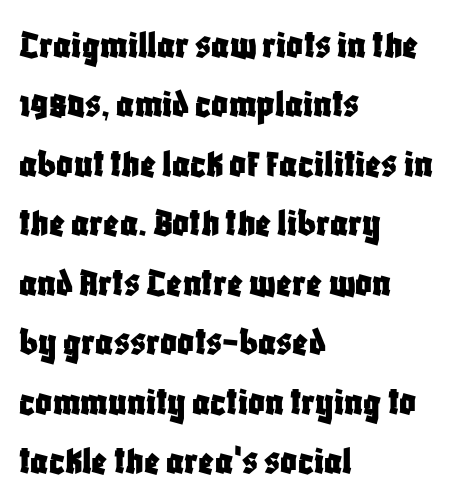
{"serif": "no", "italic": "no", "width": "condensed", "stroke_contrast": "low", "x_height": "large", "monospaced": "no", "underline": "no", "align": "left", "line_spacing": "normal", "line_spacing_ratio": 1.45, "letter_spacing": "normal", "letter_spacing_em": 0.0, "glyph_px": 41}
